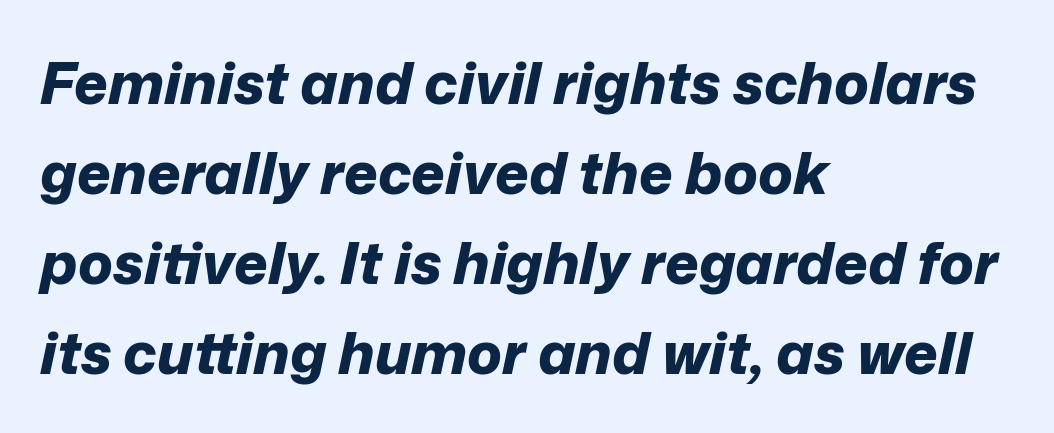
The image shows 58 px bold type, italic (leaning right); set left-aligned, normal line spacing (1.55x), normal letter spacing, not underlined; low stroke contrast and a medium x-height.
